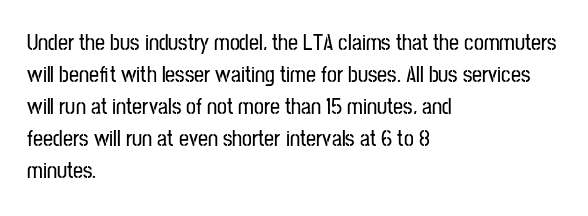
{"italic": "no", "underline": "no", "align": "left", "line_spacing": "normal", "line_spacing_ratio": 1.45, "letter_spacing": "normal", "letter_spacing_em": 0.0, "glyph_px": 22}
